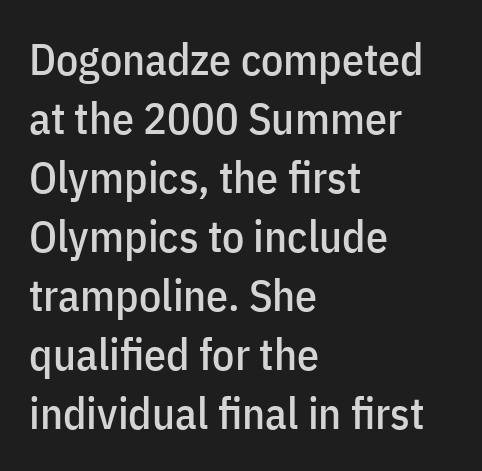
The image shows 44 px condensed sans-serif type, upright; set left-aligned, normal line spacing (1.34x), normal letter spacing, not underlined; low stroke contrast and a medium x-height.
